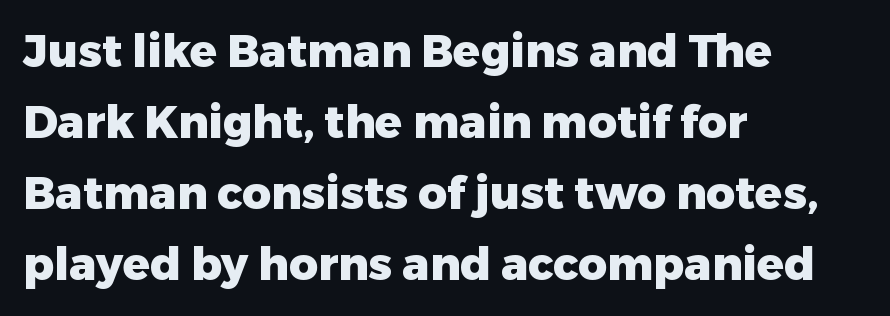
Q: Is the text bold? A: Yes.
Q: Is the text italic (slanted)? A: No, it is upright.
Q: Is the typeface a serif or a sans-serif typeface? A: Sans-serif.
Q: Is the text underlined? A: No.
Q: How is the paragraph aligned? A: Left-aligned.
Q: Is the spacing between letters normal or unusually wide? A: Normal.
Q: Is the spacing between lines tight, normal or loose? A: Normal.
Q: Width (condensed, normal, or wide)? A: Normal.
Q: Stroke contrast? A: Low.
Q: x-height? A: Medium.
Q: Monospaced? A: No.
